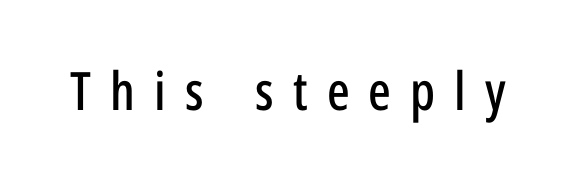
Q: Is the text italic (slanted)? A: No, it is upright.
Q: Is the typeface a serif or a sans-serif typeface? A: Sans-serif.
Q: Is the text underlined? A: No.
Q: Is the spacing between letters normal or unusually wide? A: Unusually wide.
Q: Width (condensed, normal, or wide)? A: Condensed.
Q: Stroke contrast? A: Low.
Q: x-height? A: Medium.
Q: Monospaced? A: No.
